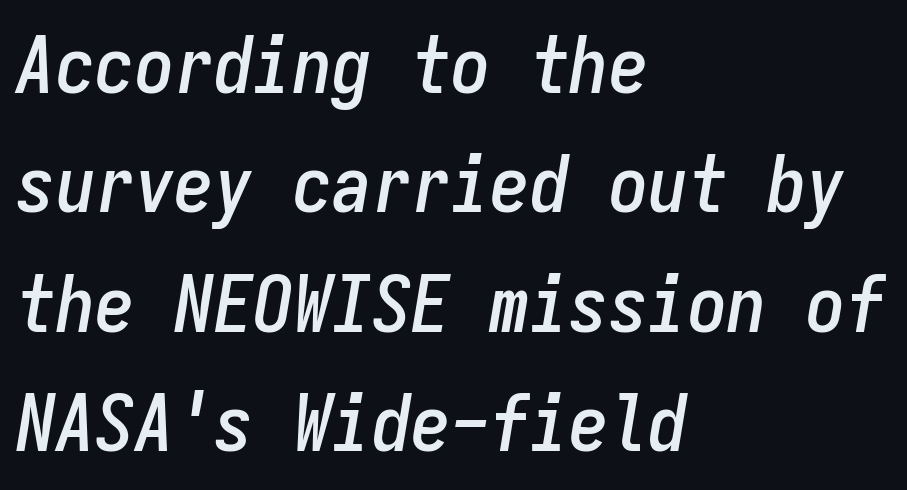
The image shows 79 px condensed type, italic (leaning right), monospaced; set left-aligned, normal line spacing (1.51x), normal letter spacing, not underlined; low stroke contrast and a medium x-height.
